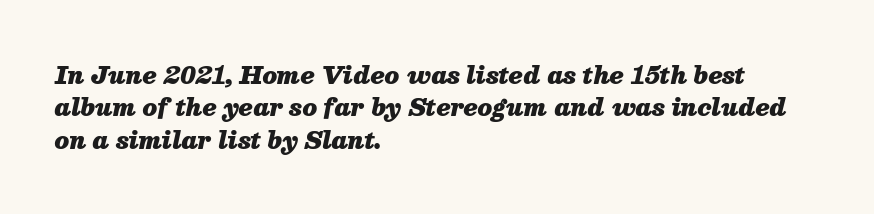
Q: Is the text bold? A: Yes.
Q: Is the text italic (slanted)? A: Yes, it leans right by about 13 degrees.
Q: Is the text underlined? A: No.
Q: How is the paragraph aligned? A: Left-aligned.
Q: Is the spacing between letters normal or unusually wide? A: Normal.
Q: Is the spacing between lines tight, normal or loose? A: Normal.
